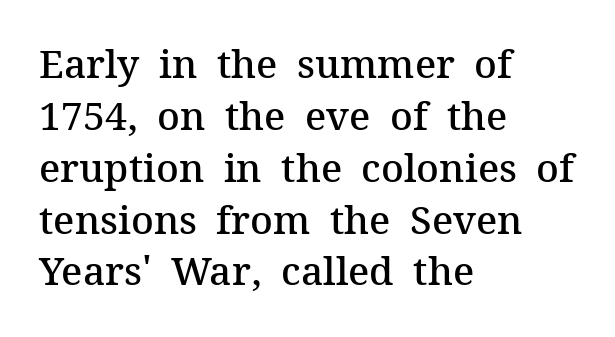
{"serif": "yes", "italic": "no", "bold": "semi", "weight": "semibold", "width": "normal", "stroke_contrast": "medium", "x_height": "medium", "monospaced": "no", "underline": "no", "align": "left", "line_spacing": "normal", "line_spacing_ratio": 1.33, "letter_spacing": "normal", "letter_spacing_em": 0.0, "glyph_px": 39}
